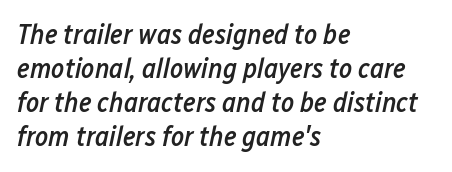
The letters advance in unequal steps, a hallmark of proportional type. There's an unmistakable incline to the writing here. There is no visible air inserted between adjacent glyphs. Descender tails drop into unmarked territory. Summary of weight: moderately heavy, a semibold. A student would call this left alignment; a typographer would say flush left, rag right.
